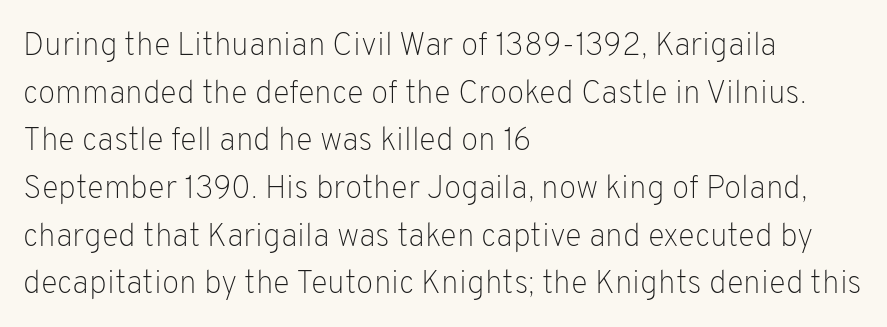
Q: Is the text bold? A: No.
Q: Is the text italic (slanted)? A: No, it is upright.
Q: Is the typeface a serif or a sans-serif typeface? A: Sans-serif.
Q: Is the text underlined? A: No.
Q: How is the paragraph aligned? A: Left-aligned.
Q: Is the spacing between letters normal or unusually wide? A: Normal.
Q: Is the spacing between lines tight, normal or loose? A: Normal.
Q: Width (condensed, normal, or wide)? A: Normal.
Q: Stroke contrast? A: Low.
Q: x-height? A: Medium.
Q: Monospaced? A: No.
